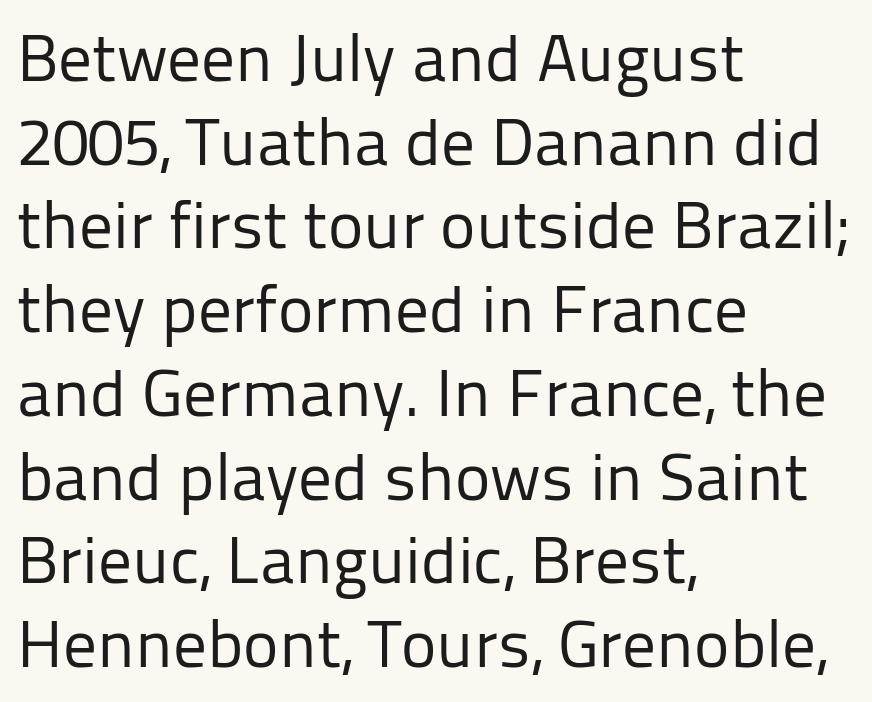
{"serif": "no", "italic": "no", "bold": "no", "weight": "regular", "width": "normal", "stroke_contrast": "low", "x_height": "medium", "monospaced": "no", "underline": "no", "align": "left", "line_spacing": "normal", "line_spacing_ratio": 1.25, "letter_spacing": "normal", "letter_spacing_em": 0.0, "glyph_px": 67}
